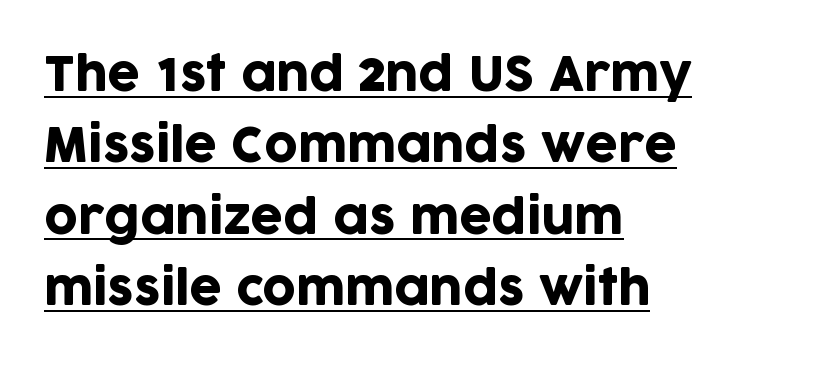
{"serif": "no", "italic": "no", "width": "normal", "stroke_contrast": "low", "x_height": "large", "monospaced": "no", "underline": "yes", "align": "left", "line_spacing": "normal", "line_spacing_ratio": 1.55, "letter_spacing": "normal", "letter_spacing_em": 0.0, "glyph_px": 46}
